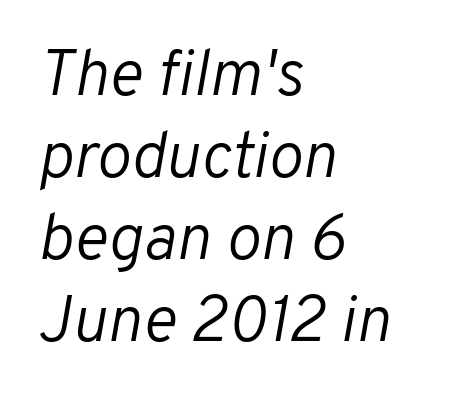
{"italic": "yes", "lean": "right", "slant_degrees": 10, "bold": "no", "weight": "light", "width": "normal", "stroke_contrast": "low", "x_height": "medium", "monospaced": "no", "underline": "no", "align": "left", "line_spacing": "normal", "line_spacing_ratio": 1.26, "letter_spacing": "normal", "letter_spacing_em": 0.0, "glyph_px": 65}
